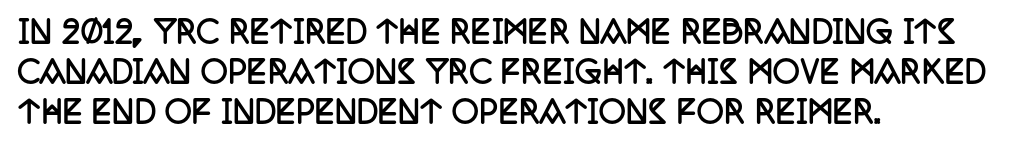
{"serif": "yes", "italic": "no", "bold": "yes", "weight": "semibold", "width": "condensed", "stroke_contrast": "low", "x_height": "large", "monospaced": "no", "underline": "no", "align": "left", "line_spacing": "normal", "line_spacing_ratio": 1.34, "letter_spacing": "normal", "letter_spacing_em": 0.0, "glyph_px": 30}
